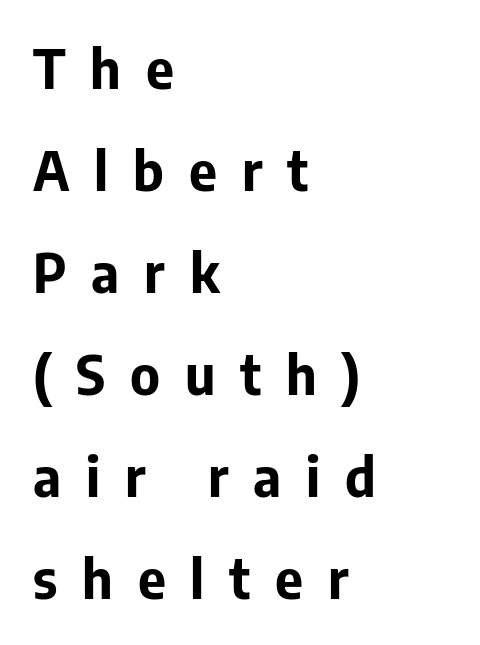
The image shows 54 px bold sans-serif type, upright; set left-aligned, line spacing 1.89x, unusually wide letter spacing (+0.46 em), not underlined; low stroke contrast and a medium x-height.
